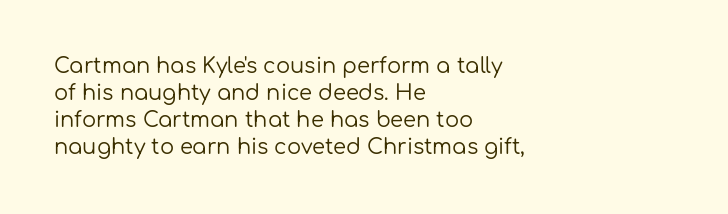
{"italic": "no", "bold": "no", "underline": "no", "align": "left", "line_spacing": "normal", "line_spacing_ratio": 1.29, "letter_spacing": "normal", "letter_spacing_em": 0.0, "glyph_px": 21}
